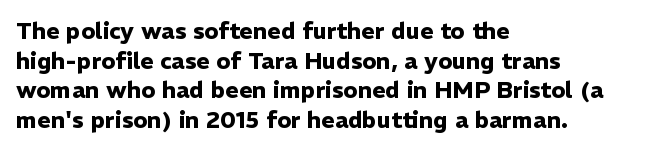
{"italic": "no", "bold": "yes", "underline": "no", "align": "left", "line_spacing": "normal", "line_spacing_ratio": 1.29, "letter_spacing": "normal", "letter_spacing_em": 0.0, "glyph_px": 23}
